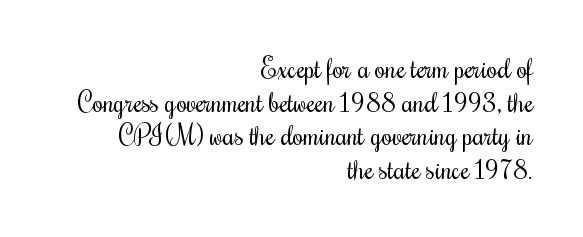
The image shows 27 px text type; set right-aligned, normal line spacing (1.25x), normal letter spacing, not underlined.
